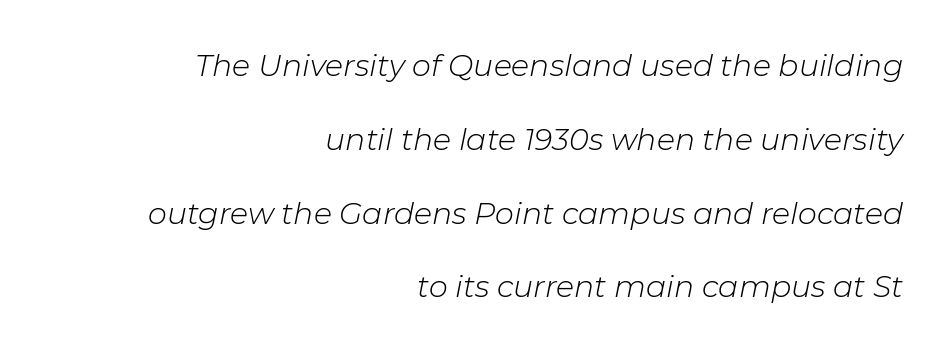
{"italic": "yes", "lean": "right", "slant_degrees": 11, "bold": "no", "weight": "light", "width": "normal", "stroke_contrast": "low", "x_height": "medium", "monospaced": "no", "underline": "no", "align": "right", "line_spacing": "loose", "line_spacing_ratio": 2.46, "letter_spacing": "normal", "letter_spacing_em": 0.0, "glyph_px": 30}
